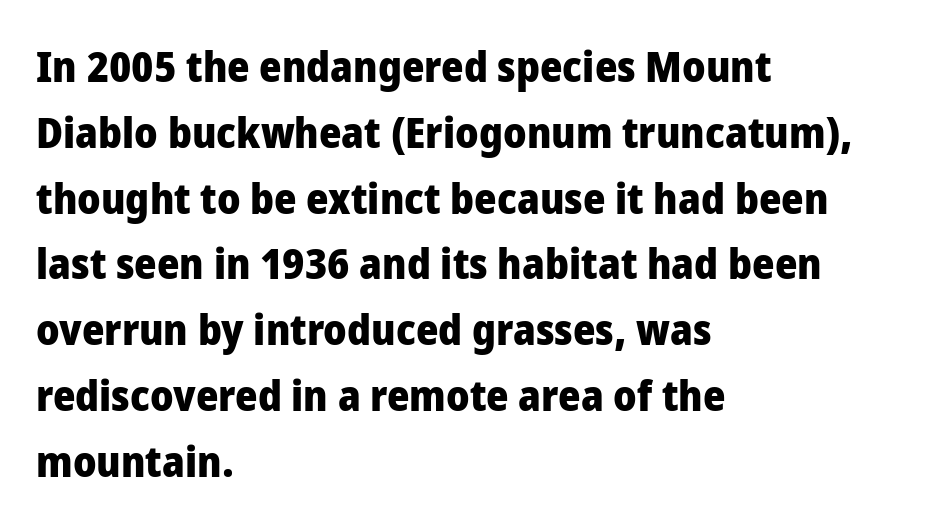
The image shows 43 px heavy sans-serif type, upright; set left-aligned, normal line spacing (1.53x), normal letter spacing, not underlined; low stroke contrast and a medium x-height.
